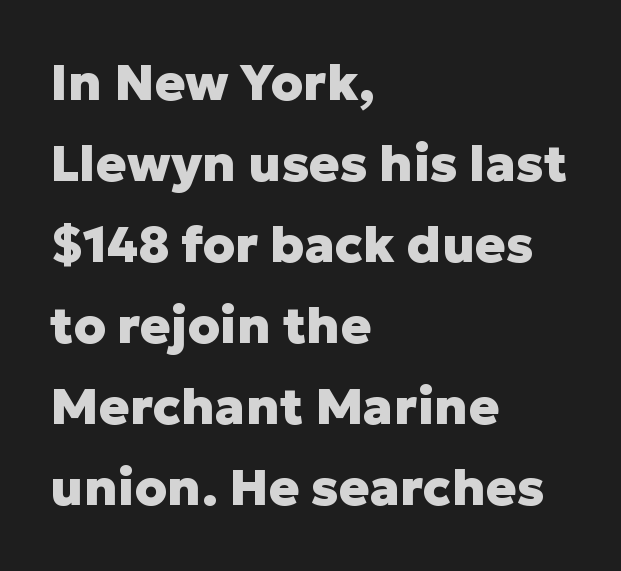
The image shows 51 px heavy sans-serif type, upright; set left-aligned, normal line spacing (1.59x), normal letter spacing, not underlined; low stroke contrast and a medium x-height.
